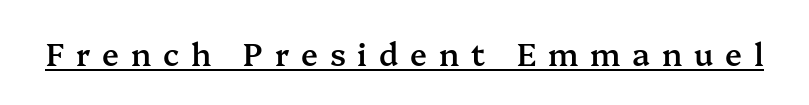
Examine the stroke ends and you'll spot serifs. Tracking here is generous; glyphs stand well apart from one another. What weight is shown? A semibold, between regular and bold. The letters advance in unequal steps, a hallmark of proportional type. The font's upright variant was chosen for this text. Is there an underline? Yes — a line sits under the letters.
